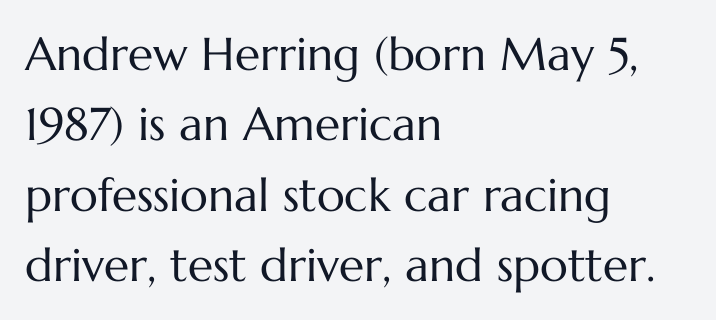
The image shows 46 px regular-weight type, upright; set left-aligned, normal line spacing (1.53x), normal letter spacing, not underlined; medium stroke contrast and a medium x-height.
